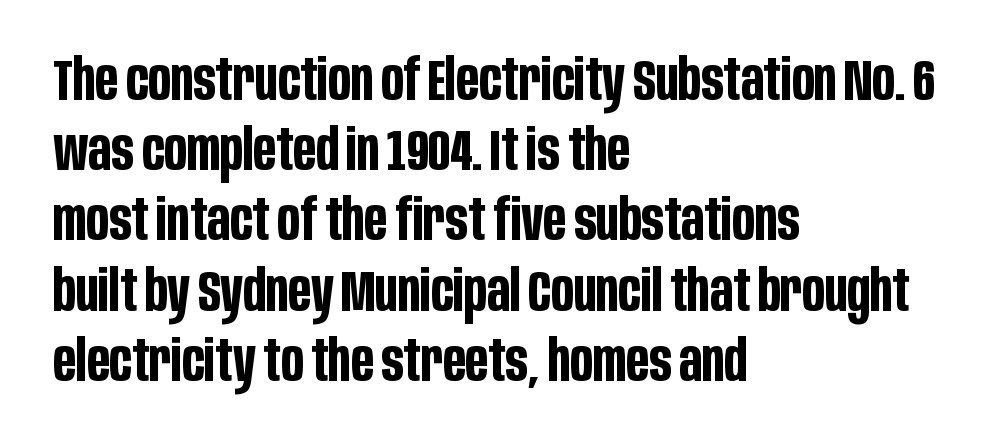
Q: Is the text bold? A: Yes.
Q: Is the text italic (slanted)? A: No, it is upright.
Q: Is the typeface a serif or a sans-serif typeface? A: Sans-serif.
Q: Is the text underlined? A: No.
Q: How is the paragraph aligned? A: Left-aligned.
Q: Is the spacing between letters normal or unusually wide? A: Normal.
Q: Width (condensed, normal, or wide)? A: Condensed.
Q: Stroke contrast? A: Low.
Q: x-height? A: Large.
Q: Monospaced? A: No.
